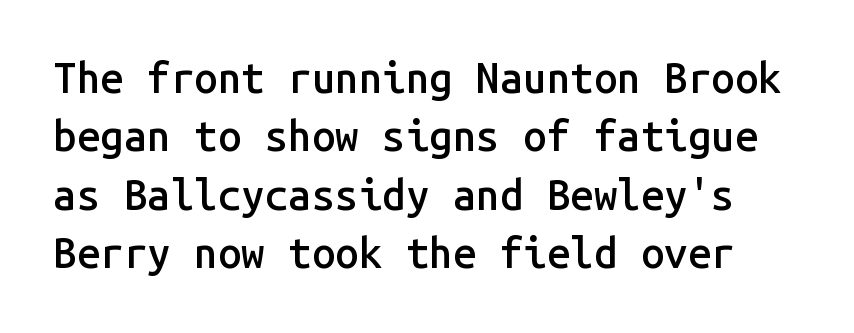
{"serif": "no", "italic": "no", "bold": "semi", "weight": "semibold", "width": "normal", "stroke_contrast": "low", "x_height": "medium", "monospaced": "yes", "underline": "no", "line_spacing": "normal", "line_spacing_ratio": 1.39, "letter_spacing": "normal", "letter_spacing_em": 0.0, "glyph_px": 42}
